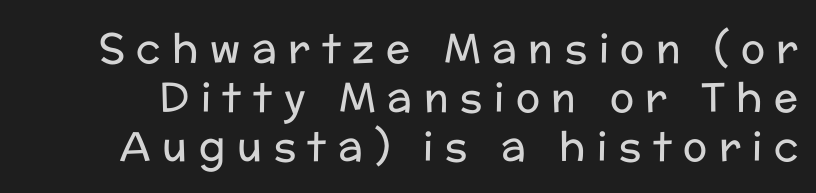
{"serif": "no", "italic": "no", "bold": "no", "weight": "regular", "width": "normal", "stroke_contrast": "low", "x_height": "medium", "monospaced": "no", "underline": "no", "line_spacing_ratio": 1.22, "letter_spacing": "wide", "letter_spacing_em": 0.29, "glyph_px": 40}
